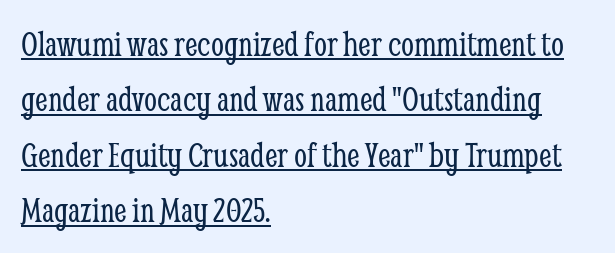
Q: Is the text bold? A: No.
Q: Is the text italic (slanted)? A: No, it is upright.
Q: Is the typeface a serif or a sans-serif typeface? A: Serif.
Q: Is the text underlined? A: Yes.
Q: How is the paragraph aligned? A: Left-aligned.
Q: Is the spacing between letters normal or unusually wide? A: Normal.
Q: Is the spacing between lines tight, normal or loose? A: Normal.
Q: Width (condensed, normal, or wide)? A: Condensed.
Q: Stroke contrast? A: Low.
Q: x-height? A: Medium.
Q: Monospaced? A: No.
